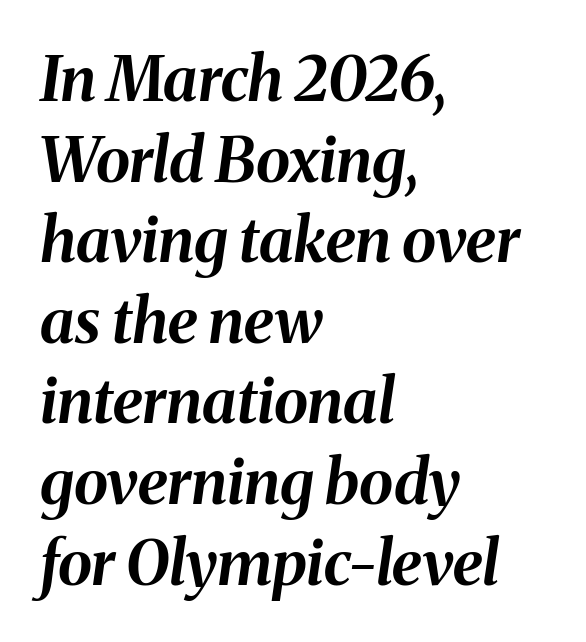
{"italic": "yes", "lean": "right", "slant_degrees": 8, "bold": "yes", "weight": "bold", "width": "normal", "stroke_contrast": "medium", "x_height": "medium", "monospaced": "no", "underline": "no", "align": "left", "line_spacing": "normal", "line_spacing_ratio": 1.3, "letter_spacing": "normal", "letter_spacing_em": 0.0, "glyph_px": 62}
